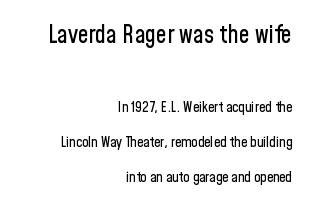
Character size in the leading block exceeds that of the trailing block. The passage shown is not underscored anywhere. Short note: letters normally spaced. The ragged edge is on the left, which tells us the setting is flush right. The font's upright variant was chosen for this text.
